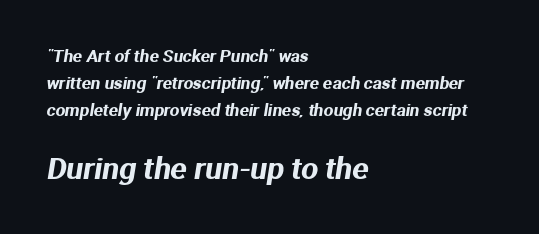
Block two is the big one; block one sits smaller above it. Does extra space separate the letters? No, they use regular spacing. Glance below the letters and you will spot only blank space. The glyphs in this specimen are sans serif. Reading down the block, your eye returns to a fixed left position each line. Character widths vary here, with narrow letters taking less room than wide ones.
